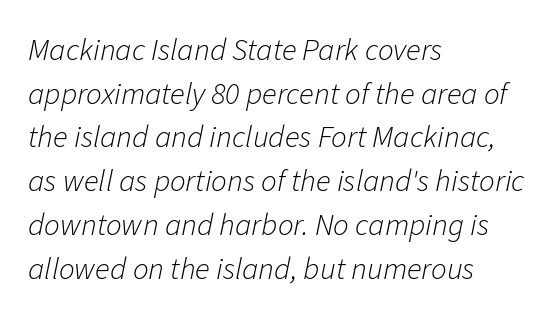
The face looks like a standard text weight, possibly lighter. Has an underline been added? It has not. Look at the tracking — it's just the regular setting, nothing added. Line spacing here is normal. Leftover space on each line is placed entirely after the last word. The whole block is typeset with a tilt.
